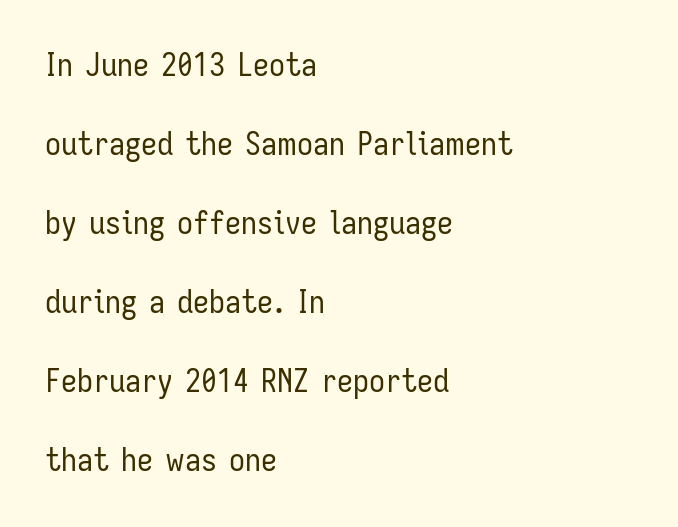
The ragged edge is on the right, which tells us the setting is flush left. In terms of posture, this sample is upright. Unmarked baselines from the first word to the last. Character widths vary here, with narrow letters taking less room than wide ones. Stroke mass is kept to a normal reading level or below.
